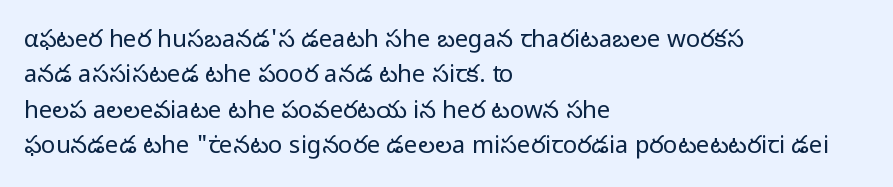
The image shows 24 px text type, upright; set left-aligned, normal line spacing (1.47x), normal letter spacing, not underlined.
